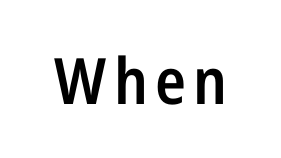
Q: Is the text bold? A: Semi-bold.
Q: Is the text italic (slanted)? A: No, it is upright.
Q: Is the typeface a serif or a sans-serif typeface? A: Sans-serif.
Q: Is the text underlined? A: No.
Q: Width (condensed, normal, or wide)? A: Condensed.
Q: Stroke contrast? A: Low.
Q: x-height? A: Medium.
Q: Monospaced? A: No.
